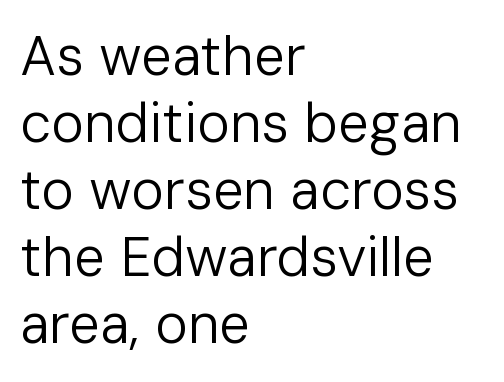
Q: Is the text bold? A: No.
Q: Is the text italic (slanted)? A: No, it is upright.
Q: Is the typeface a serif or a sans-serif typeface? A: Sans-serif.
Q: Is the text underlined? A: No.
Q: How is the paragraph aligned? A: Left-aligned.
Q: Is the spacing between letters normal or unusually wide? A: Normal.
Q: Width (condensed, normal, or wide)? A: Normal.
Q: Stroke contrast? A: Low.
Q: x-height? A: Medium.
Q: Monospaced? A: No.
